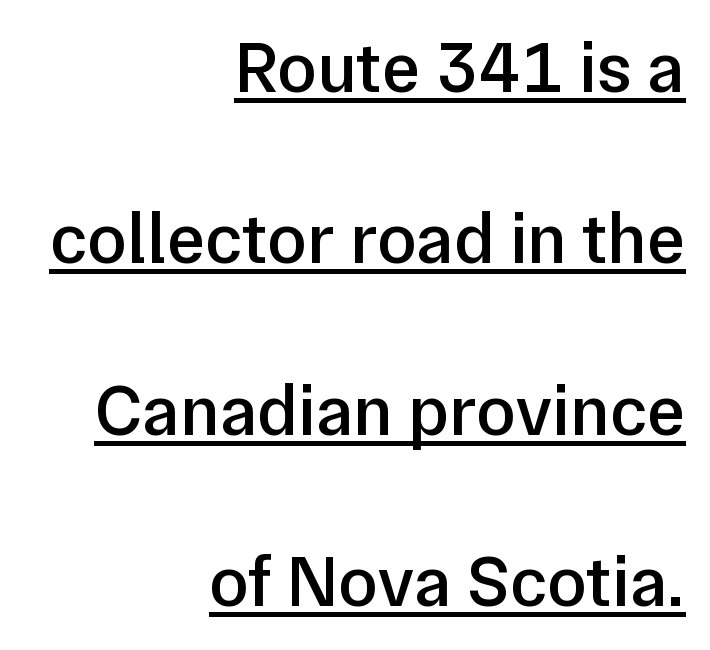
The image shows 72 px semibold sans-serif type, upright; set right-aligned, loose line spacing (2.38x), normal letter spacing, underlined; low stroke contrast and a medium x-height.
